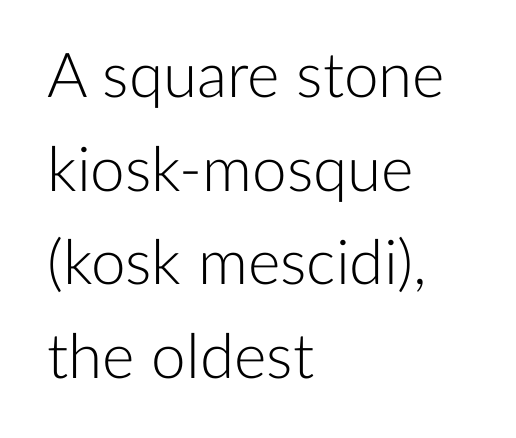
Line beginnings align vertically; line endings do not. Think of a printed novel: that variable character pitch is what you see here. Underline: absent. A typesetter would mark this as roman, not italic. This sample uses a sans-serif face.
